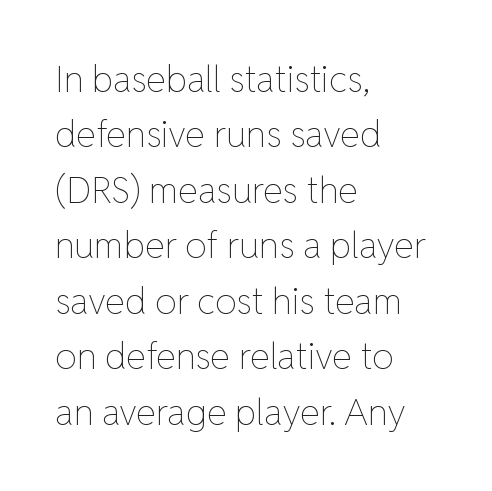
Q: Is the text bold? A: No.
Q: Is the text italic (slanted)? A: No, it is upright.
Q: Is the text underlined? A: No.
Q: How is the paragraph aligned? A: Left-aligned.
Q: Is the spacing between letters normal or unusually wide? A: Normal.
Q: Is the spacing between lines tight, normal or loose? A: Normal.
Q: Width (condensed, normal, or wide)? A: Normal.
Q: Stroke contrast? A: Low.
Q: x-height? A: Medium.
Q: Monospaced? A: No.
